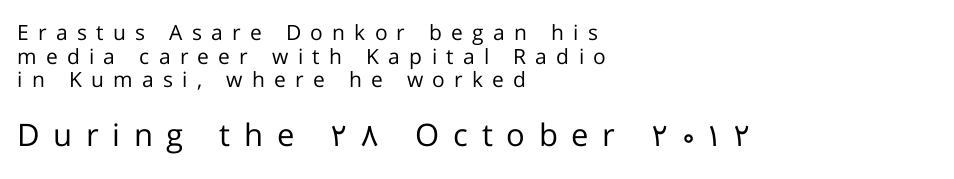
The passage shown is typeset with a sans-serif family. Posture: upright roman. Type size steps up from the first block to the second. The passage is arranged the way most books set body copy — flush left. Each new line begins almost immediately beneath the previous one. Each word looks stretched out because of the extra space between its letters.
